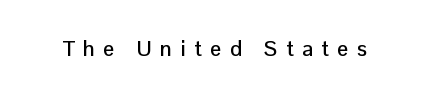
The space beneath each line is pristine and unruled. The typography opts for an upright posture over an oblique one. Loose tracking; the words dissolve into strings of separated letters.
